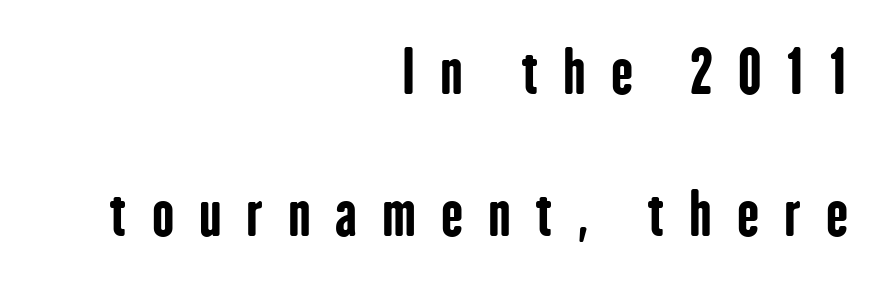
Q: Is the text bold? A: Yes.
Q: Is the text italic (slanted)? A: No, it is upright.
Q: Is the typeface a serif or a sans-serif typeface? A: Sans-serif.
Q: Is the text underlined? A: No.
Q: How is the paragraph aligned? A: Right-aligned.
Q: Is the spacing between letters normal or unusually wide? A: Unusually wide.
Q: Is the spacing between lines tight, normal or loose? A: Loose.
Q: Width (condensed, normal, or wide)? A: Condensed.
Q: Stroke contrast? A: Low.
Q: x-height? A: Medium.
Q: Monospaced? A: No.
